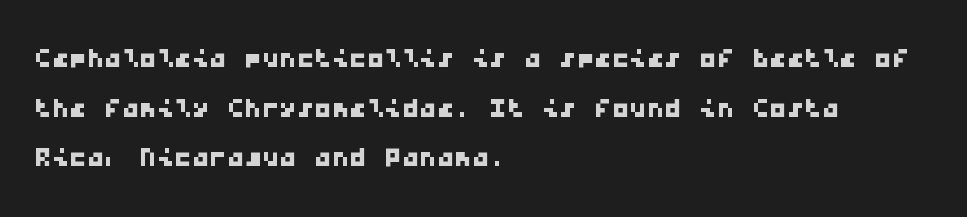
Type style note: lacks serifs. Think of a typewriter: that constant character pitch is what you see here. A student would call this left alignment; a typographer would say flush left, rag right. What's the leading like? Ordinary, nothing unusual. These lines keep a tight, regular rhythm from letter to letter. Check the space under the baseline: it is left empty.
